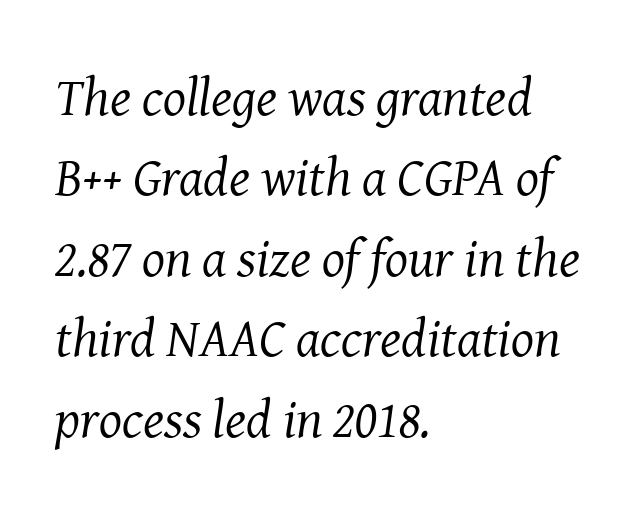
An italicized treatment has been applied to the whole sample. No extra tracking has been applied to these lines. Underline: absent. No heavy texture on the line: the type isn't bold.
